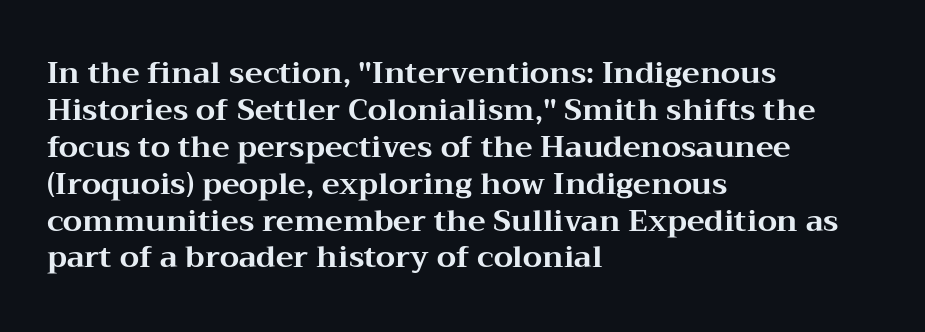
{"serif": "yes", "italic": "no", "bold": "yes", "weight": "bold", "width": "wide", "stroke_contrast": "medium", "x_height": "medium", "monospaced": "no", "underline": "no", "align": "left", "line_spacing_ratio": 1.23, "letter_spacing": "normal", "letter_spacing_em": 0.0, "glyph_px": 30}
